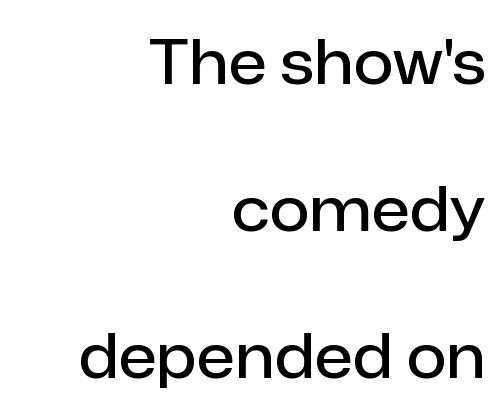
This rendering leaves character spacing at its baseline value. The ragged edge is on the left, which tells us the setting is flush right. The type family on display is of the sans-serif kind. Here the designer chose a conventional face with non-uniform glyph widths.
